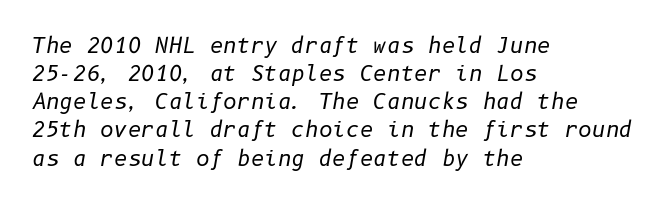
Q: Is the text bold? A: No.
Q: Is the text italic (slanted)? A: Yes, it leans right by about 10 degrees.
Q: Is the text underlined? A: No.
Q: How is the paragraph aligned? A: Left-aligned.
Q: Is the spacing between letters normal or unusually wide? A: Normal.
Q: Is the spacing between lines tight, normal or loose? A: Normal.
